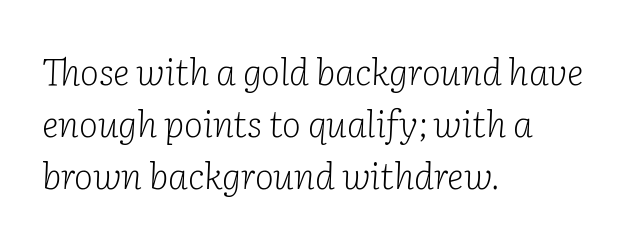
{"serif": "yes", "italic": "yes", "lean": "right", "slant_degrees": 2, "bold": "no", "weight": "light", "width": "normal", "stroke_contrast": "low", "x_height": "medium", "monospaced": "no", "underline": "no", "align": "left", "line_spacing": "normal", "line_spacing_ratio": 1.44, "letter_spacing": "normal", "letter_spacing_em": 0.0, "glyph_px": 36}
